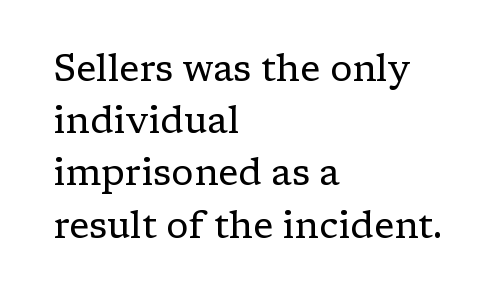
Stem width sits at or under what a default text font uses. Honestly, the letter spacing is just normal — you wouldn't notice it. Underlining? Definitely not there. Notice how the passage keeps a crisp vertical edge on the left only.
